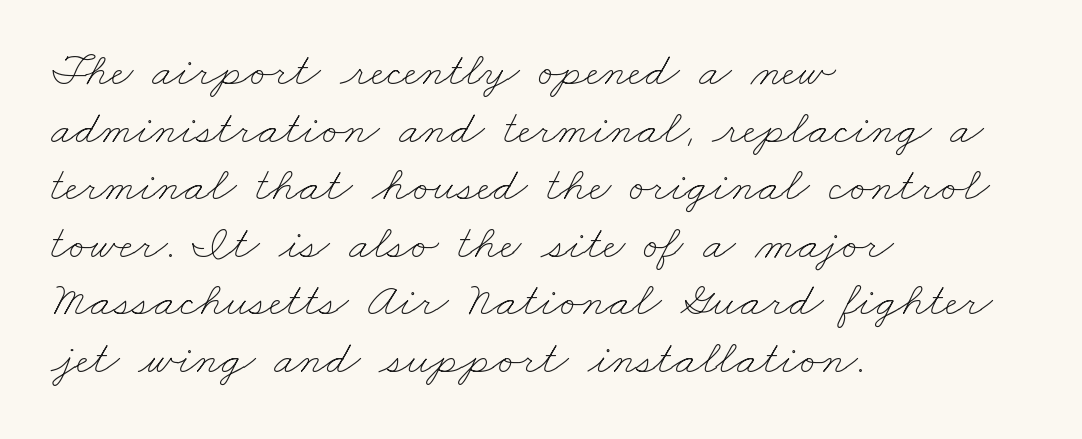
Vertical stems look standard width or narrower in stroke. Observe the ordinary spacing: letters are neighbours, not strangers. The gap between lines stays unmarked. Typeset ragged right — the left edge is the straight one. Spacing verdict: proportional, widths tailored to each character.
